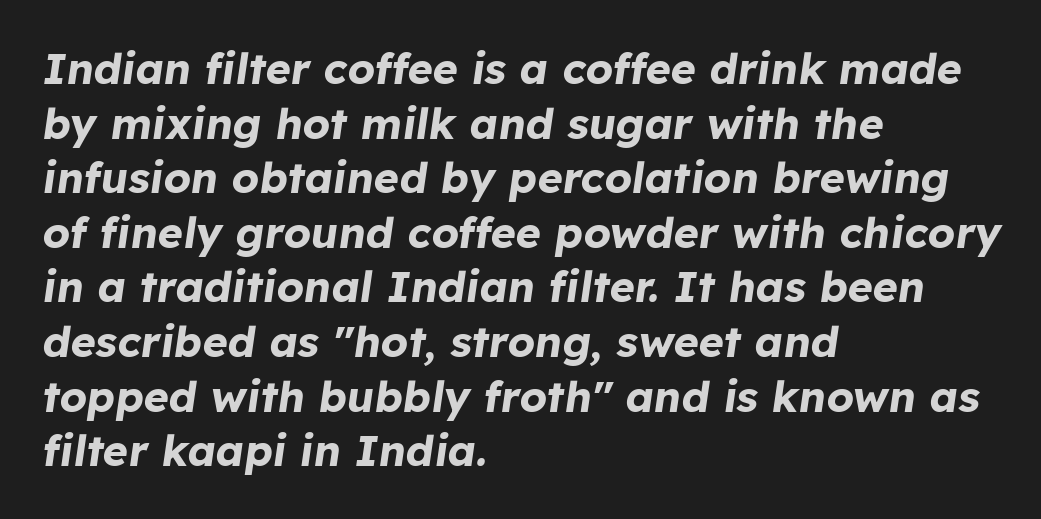
{"italic": "yes", "lean": "right", "slant_degrees": 8, "bold": "yes", "weight": "bold", "width": "normal", "stroke_contrast": "low", "x_height": "medium", "monospaced": "no", "underline": "no", "align": "left", "line_spacing": "normal", "line_spacing_ratio": 1.27, "letter_spacing": "normal", "letter_spacing_em": 0.0, "glyph_px": 43}
